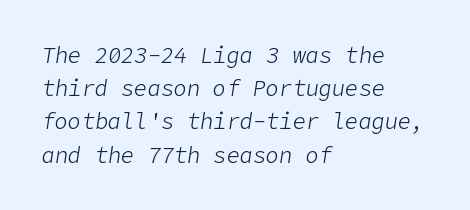
Q: Is the text bold? A: No.
Q: Is the text italic (slanted)? A: Yes, it leans right by about 9 degrees.
Q: Is the text underlined? A: No.
Q: How is the paragraph aligned? A: Left-aligned.
Q: Is the spacing between letters normal or unusually wide? A: Normal.
Q: Is the spacing between lines tight, normal or loose? A: Normal.
